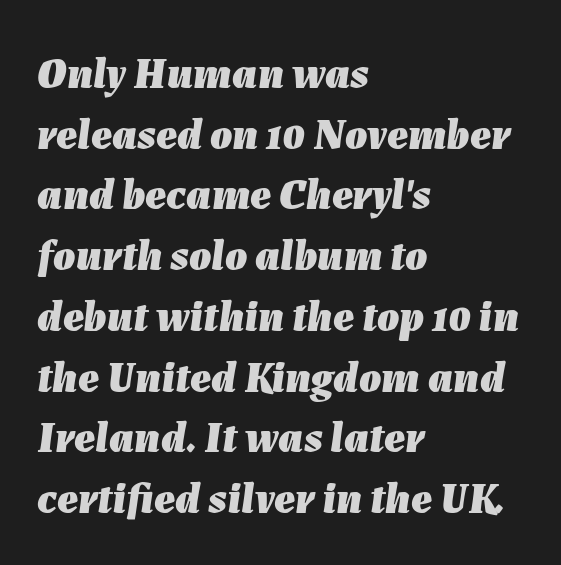
Q: Is the text bold? A: Yes.
Q: Is the text italic (slanted)? A: Yes, it leans right by about 7 degrees.
Q: Is the text underlined? A: No.
Q: How is the paragraph aligned? A: Left-aligned.
Q: Is the spacing between letters normal or unusually wide? A: Normal.
Q: Is the spacing between lines tight, normal or loose? A: Normal.
Q: Width (condensed, normal, or wide)? A: Normal.
Q: Stroke contrast? A: Low.
Q: x-height? A: Medium.
Q: Monospaced? A: No.
